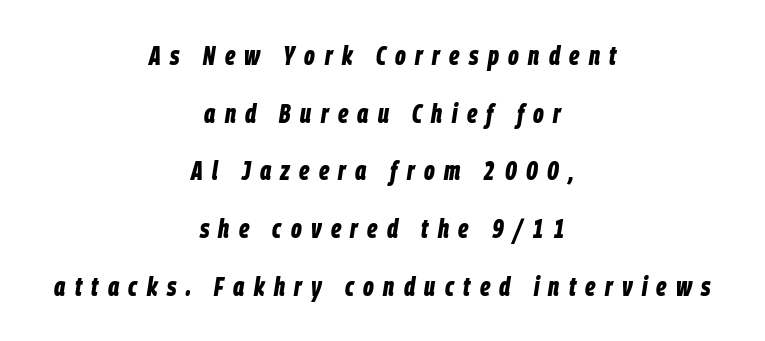
{"italic": "yes", "lean": "right", "slant_degrees": 9, "bold": "yes", "underline": "no", "align": "center", "line_spacing": "loose", "line_spacing_ratio": 2.22, "letter_spacing": "wide", "letter_spacing_em": 0.36, "glyph_px": 26}
